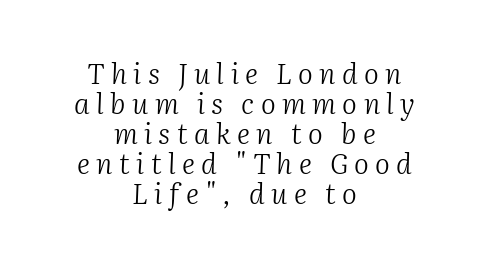
Nothing heavy about these letters — not bold at all. Leading: reduced. Characters are canted at an angle relative to the baseline's perpendicular. One-word summary of the alignment: center. Any mark beneath the type? The region is blank.
